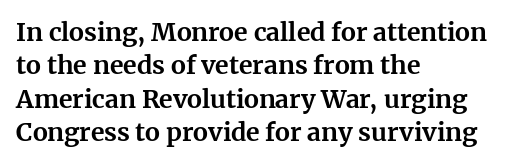
Notice how the passage keeps a crisp vertical edge on the left only. Ordinary non-slanted type is in use. This sample uses plain, unmodified letter spacing. Strong, thick strokes mark this as bold type. Normally led — the rows are evenly, conventionally spaced.
